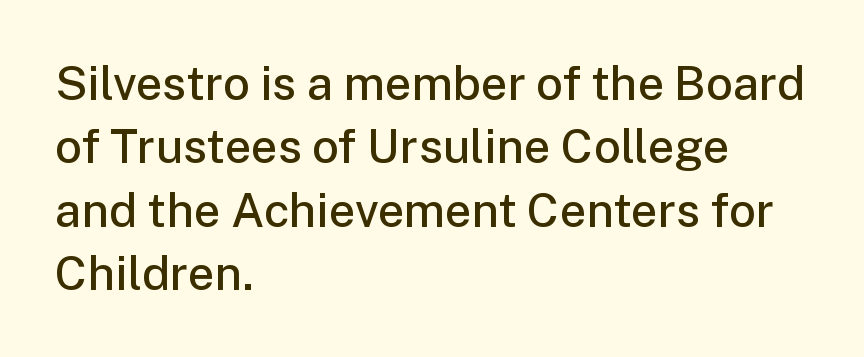
The letters carry no serifs — their stems end cleanly without finishing strokes. A roman cut, with each character standing at attention. Moderately thickened strokes mark this as semibold type. The paragraph shown leans on its left margin. The zone under the glyphs is completely vacant. Here the designer chose a conventional face with non-uniform glyph widths.
